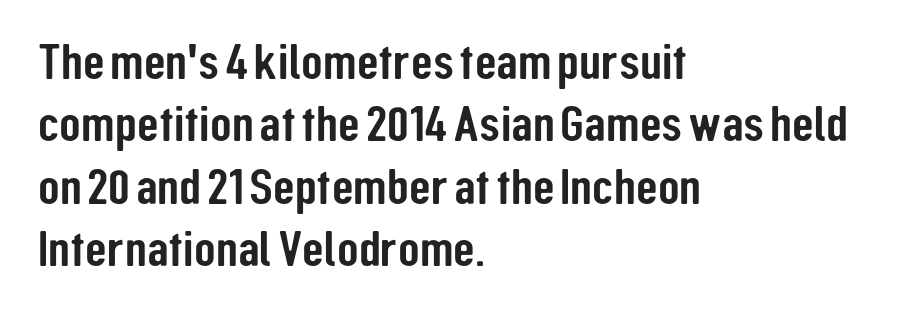
Q: Is the text italic (slanted)? A: No, it is upright.
Q: Is the typeface a serif or a sans-serif typeface? A: Sans-serif.
Q: Is the text underlined? A: No.
Q: How is the paragraph aligned? A: Left-aligned.
Q: Is the spacing between letters normal or unusually wide? A: Normal.
Q: Is the spacing between lines tight, normal or loose? A: Normal.
Q: Width (condensed, normal, or wide)? A: Condensed.
Q: Stroke contrast? A: Low.
Q: x-height? A: Medium.
Q: Monospaced? A: No.
